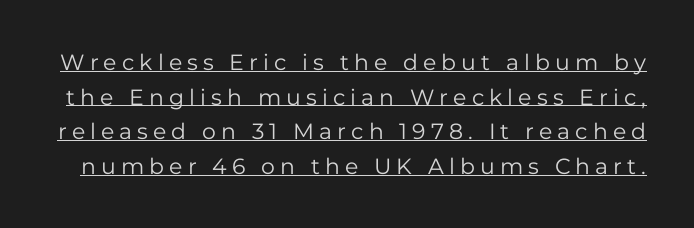
Q: Is the text bold? A: No.
Q: Is the text italic (slanted)? A: No, it is upright.
Q: Is the text underlined? A: Yes.
Q: Is the spacing between letters normal or unusually wide? A: Unusually wide.
Q: Is the spacing between lines tight, normal or loose? A: Normal.
